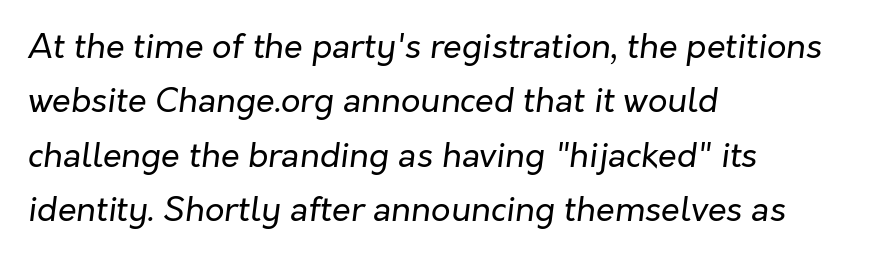
Observe the lean: these are italic letterforms. Tracking value appears to be zero — textbook default spacing. Think standard paragraph weight, or any step lighter than that. All the whitespace from short lines collects on the right.
